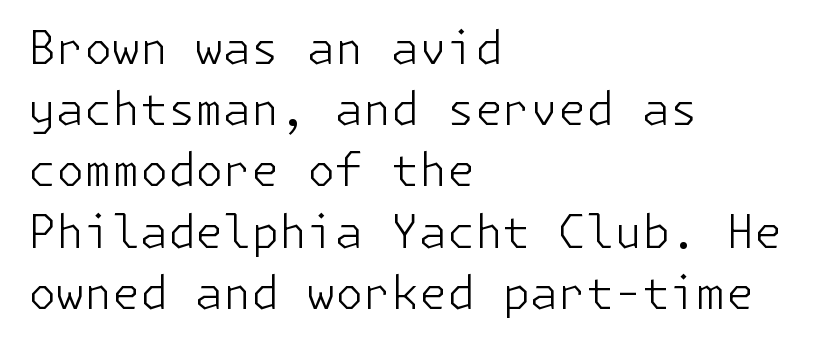
The letters carry no serifs — their stems end cleanly without finishing strokes. Rule under the text: the space is simply empty. If you drew a ruler down the left edge, every line would touch it. The cut favours lightness, reaching ordinary text weight at its darkest.
